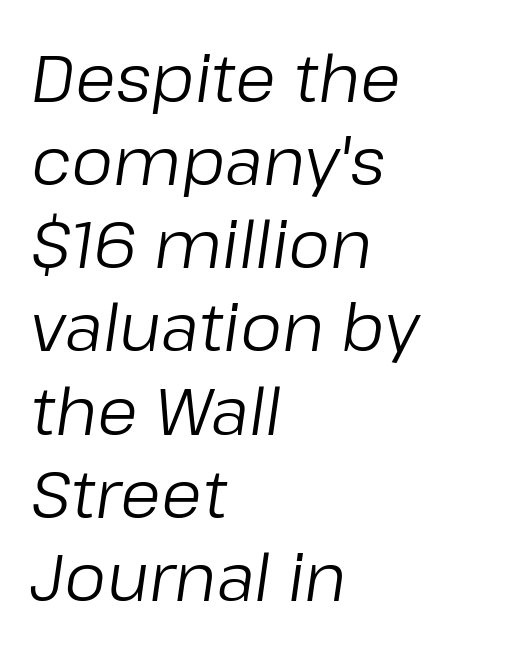
The image shows 66 px regular-weight type, italic (leaning right); set left-aligned, normal line spacing (1.26x), normal letter spacing, not underlined; low stroke contrast and a medium x-height.
